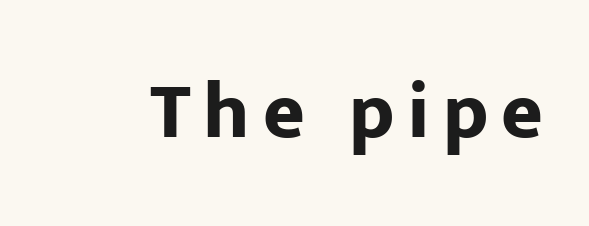
The image shows 80 px bold sans-serif type, upright; set not underlined; low stroke contrast and a medium x-height.
